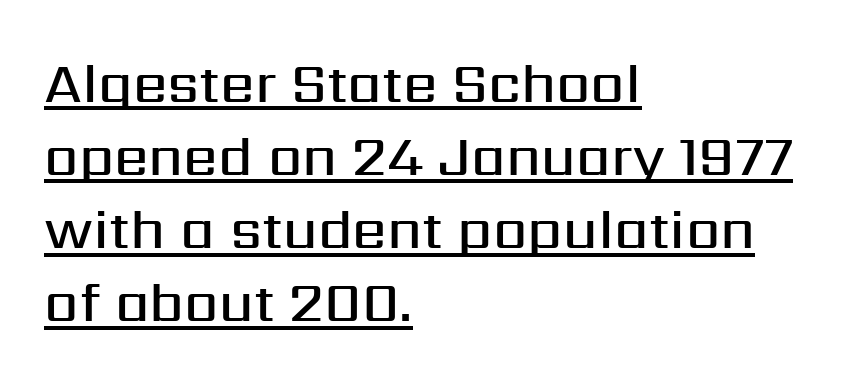
{"serif": "no", "italic": "no", "bold": "semi", "weight": "semibold", "width": "normal", "stroke_contrast": "medium", "x_height": "medium", "monospaced": "no", "underline": "yes", "align": "left", "line_spacing": "normal", "line_spacing_ratio": 1.33, "letter_spacing": "normal", "letter_spacing_em": 0.0, "glyph_px": 55}
